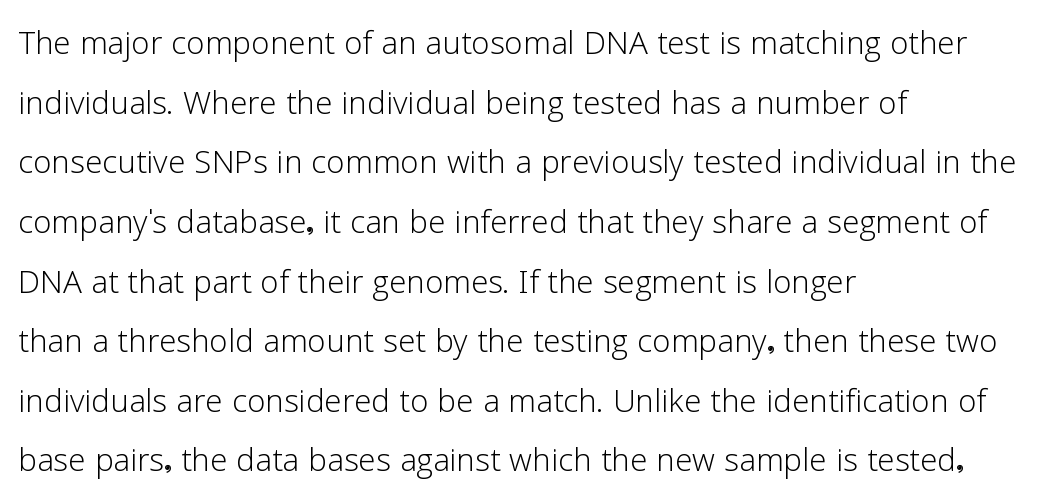
The image shows 42 px light sans-serif type, upright; set left-aligned, normal line spacing (1.42x), normal letter spacing, not underlined; low stroke contrast and a medium x-height.
